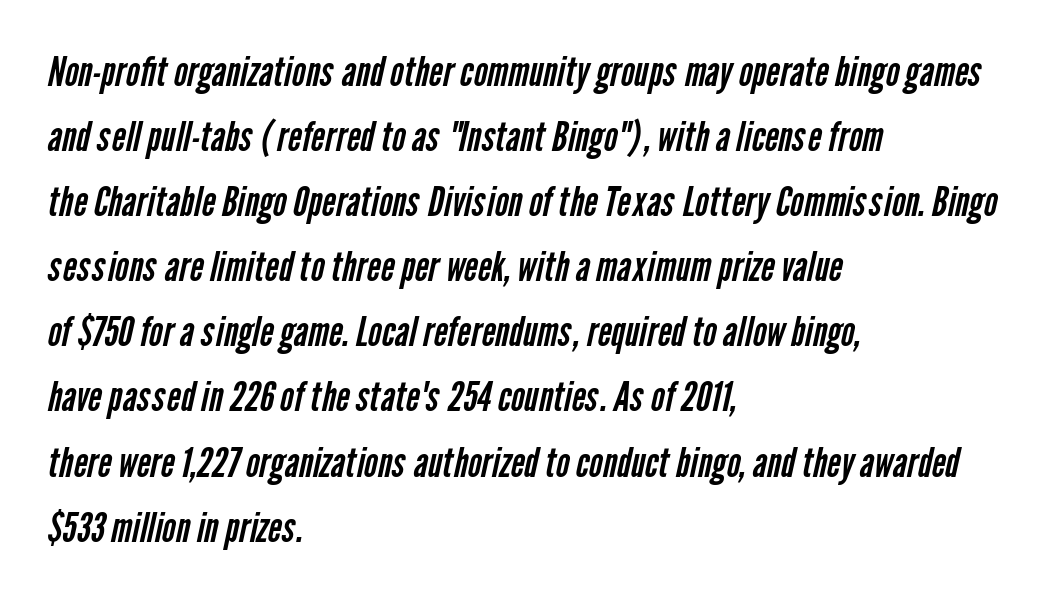
Q: Is the text bold? A: No.
Q: Is the typeface a serif or a sans-serif typeface? A: Sans-serif.
Q: Is the text underlined? A: No.
Q: How is the paragraph aligned? A: Left-aligned.
Q: Is the spacing between letters normal or unusually wide? A: Normal.
Q: Is the spacing between lines tight, normal or loose? A: Normal.
Q: Width (condensed, normal, or wide)? A: Condensed.
Q: Stroke contrast? A: Low.
Q: x-height? A: Medium.
Q: Monospaced? A: No.
